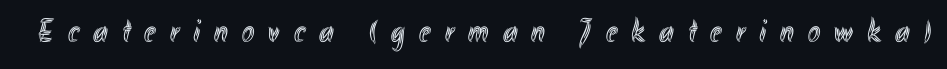
The image shows 33 px condensed type; set unusually wide letter spacing (+0.43 em), not underlined; a small x-height.
